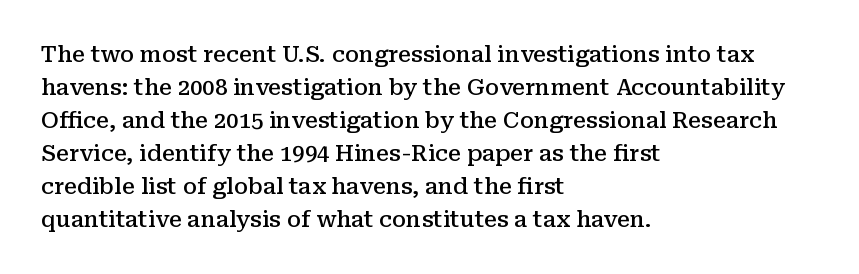
The image shows 22 px text type, upright; set left-aligned, normal line spacing (1.5x), normal letter spacing, not underlined.
